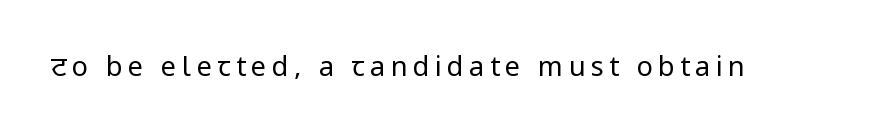
The image shows 27 px text type, upright; set unusually wide letter spacing (+0.2 em), not underlined.
